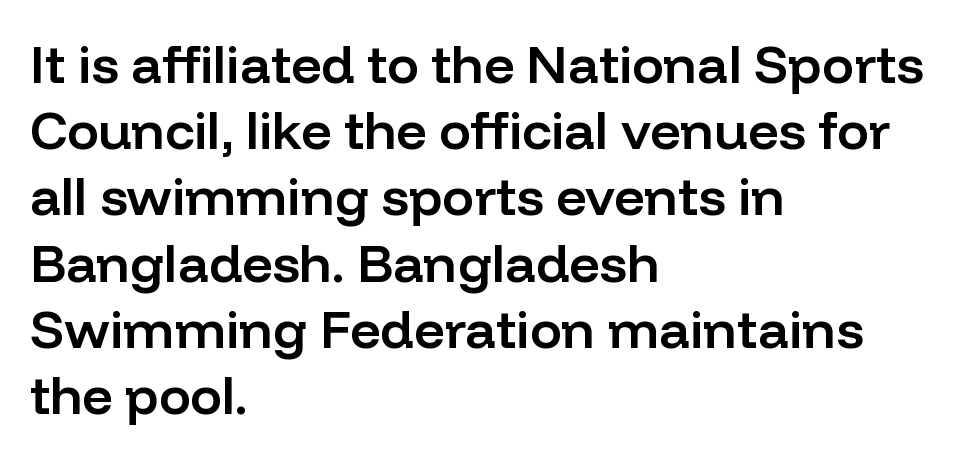
The image shows 53 px semibold sans-serif type, upright; set left-aligned, normal line spacing (1.25x), normal letter spacing, not underlined; low stroke contrast and a medium x-height.
